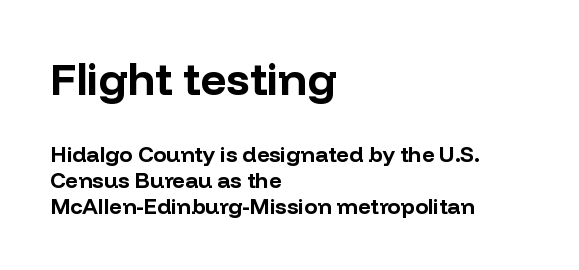
{"serif": "no", "italic": "no", "bold": "yes", "weight": "bold", "width": "normal", "stroke_contrast": "low", "x_height": "medium", "monospaced": "no", "underline": "no", "align": "left", "line_spacing_ratio": 1.19, "letter_spacing": "normal", "letter_spacing_em": 0.0, "larger_block": "first", "size_ratio": 2.05, "glyph_px": 45}
